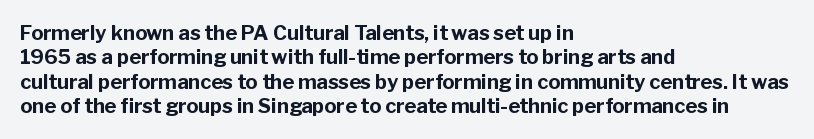
Q: Is the text bold? A: Yes.
Q: Is the text italic (slanted)? A: No, it is upright.
Q: Is the text underlined? A: No.
Q: How is the paragraph aligned? A: Left-aligned.
Q: Is the spacing between letters normal or unusually wide? A: Normal.
